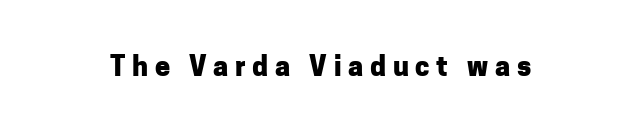
Q: Is the text bold? A: Yes.
Q: Is the text italic (slanted)? A: No, it is upright.
Q: Is the text underlined? A: No.
Q: Is the spacing between letters normal or unusually wide? A: Unusually wide.
